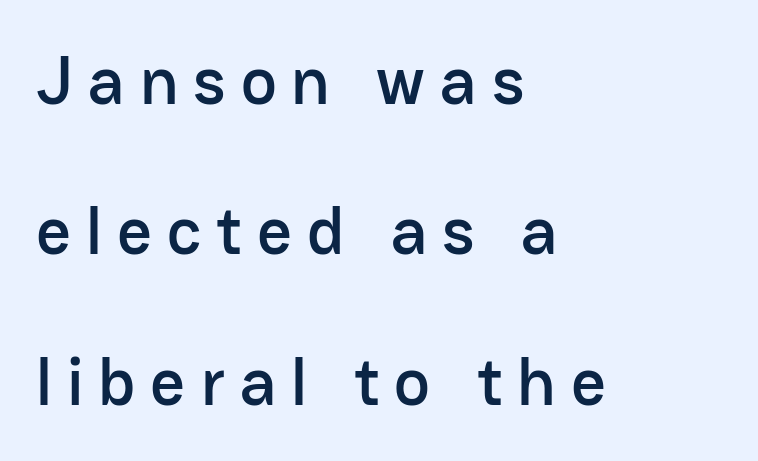
{"serif": "no", "italic": "no", "width": "normal", "stroke_contrast": "low", "x_height": "medium", "monospaced": "no", "underline": "no", "align": "left", "line_spacing": "loose", "line_spacing_ratio": 2.21, "letter_spacing": "wide", "letter_spacing_em": 0.22, "glyph_px": 68}
